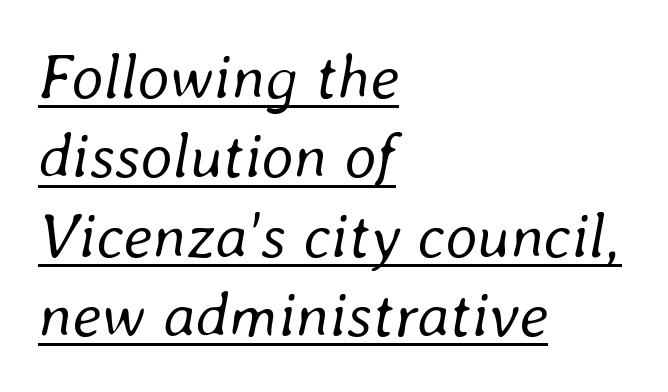
In designer terms, the underline attribute is active on this setting. Rendered with sloped, italic letterforms. The typeface has the unassuming heft of standard copy or less. Reading down the column, the eye jumps a familiar distance to each next line. Typeset ragged right — the left edge is the straight one.
